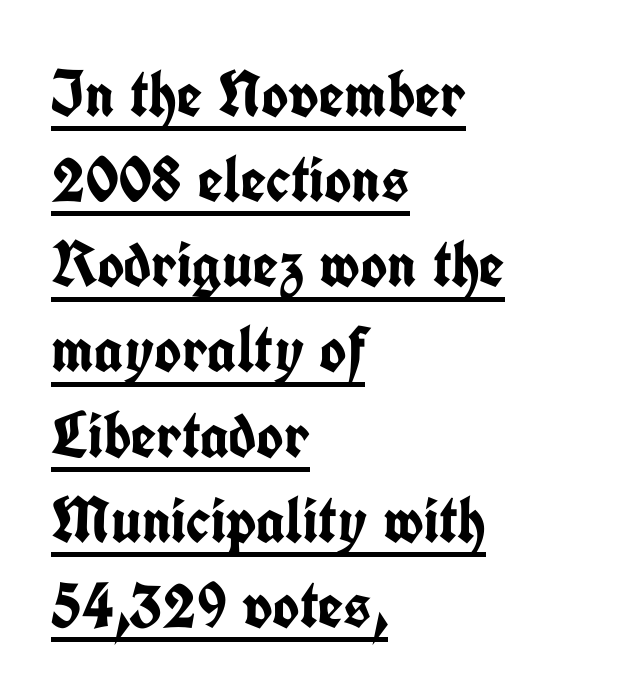
{"serif": "no", "italic": "no", "bold": "yes", "weight": "semibold", "width": "condensed", "stroke_contrast": "low", "x_height": "medium", "monospaced": "no", "underline": "yes", "align": "left", "line_spacing": "normal", "line_spacing_ratio": 1.31, "letter_spacing": "normal", "letter_spacing_em": 0.0, "glyph_px": 65}
